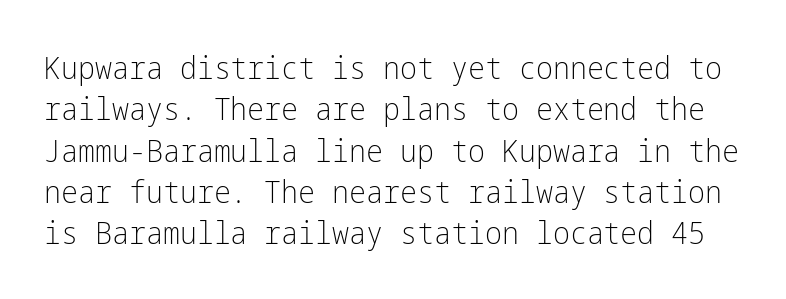
{"serif": "no", "italic": "no", "bold": "no", "weight": "light", "width": "condensed", "stroke_contrast": "low", "x_height": "medium", "underline": "no", "line_spacing": "normal", "line_spacing_ratio": 1.29, "letter_spacing": "normal", "letter_spacing_em": 0.0, "glyph_px": 32}
